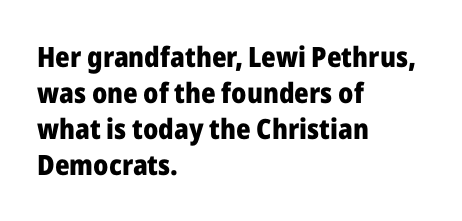
{"serif": "no", "italic": "no", "bold": "yes", "weight": "heavy", "width": "normal", "stroke_contrast": "low", "x_height": "medium", "monospaced": "no", "underline": "no", "align": "left", "line_spacing": "normal", "line_spacing_ratio": 1.28, "letter_spacing": "normal", "letter_spacing_em": 0.0, "glyph_px": 28}
